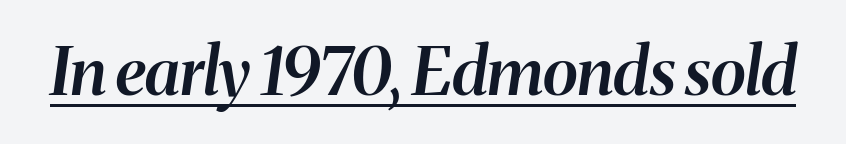
{"italic": "yes", "lean": "right", "slant_degrees": 8, "bold": "semi", "weight": "semibold", "width": "normal", "stroke_contrast": "medium", "x_height": "medium", "monospaced": "no", "underline": "yes", "letter_spacing": "normal", "letter_spacing_em": 0.0, "glyph_px": 66}
